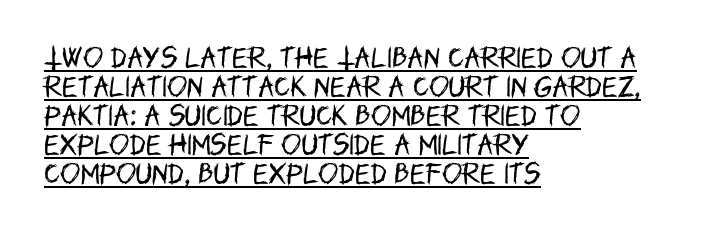
The typeface has the unassuming heft of standard copy or less. A student would call this left alignment; a typographer would say flush left, rag right. The typography opts for an upright posture over an oblique one. The letterforms sit shoulder to shoulder at normal distance. Underlining? Definitely there.
